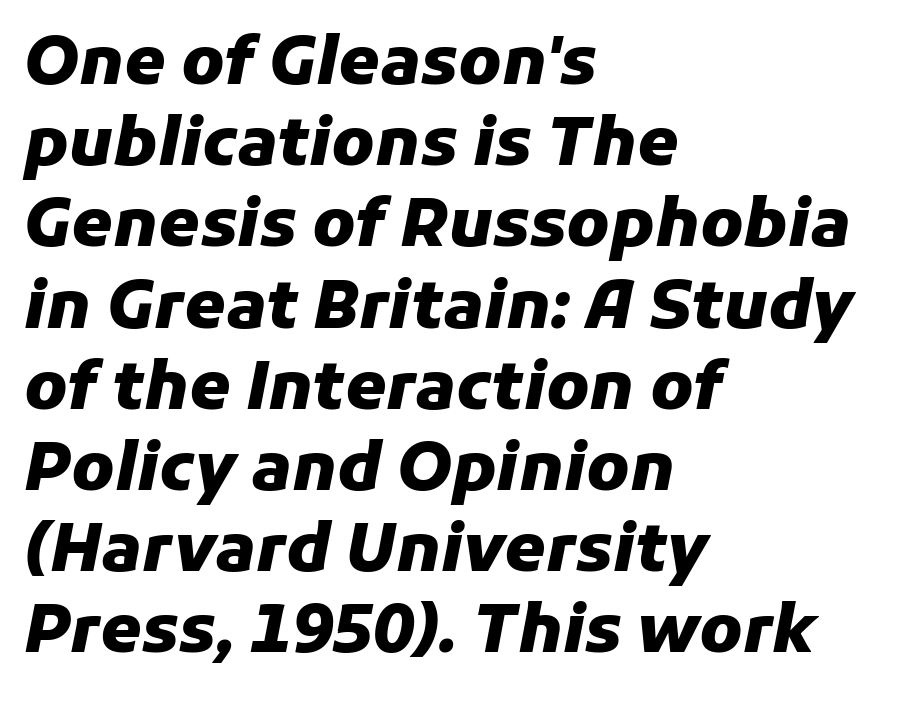
The image shows 66 px heavy type, italic (leaning right); set left-aligned, line spacing 1.23x, normal letter spacing, not underlined; low stroke contrast and a medium x-height.
